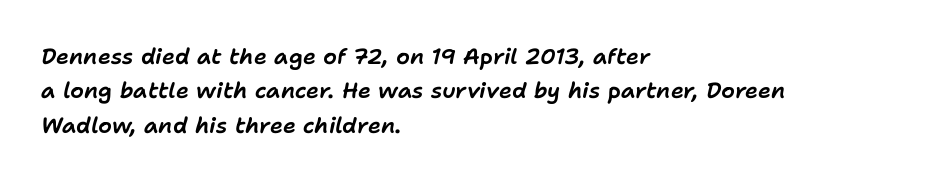
Q: Is the text italic (slanted)? A: Yes, it leans right by about 11 degrees.
Q: Is the text underlined? A: No.
Q: How is the paragraph aligned? A: Left-aligned.
Q: Is the spacing between letters normal or unusually wide? A: Normal.
Q: Is the spacing between lines tight, normal or loose? A: Normal.
